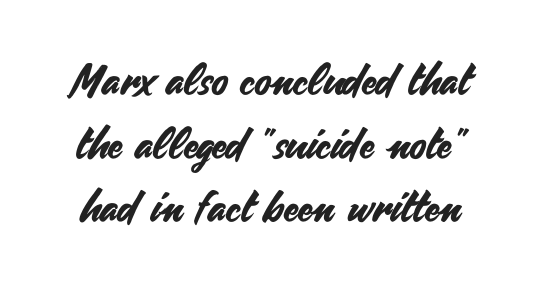
Q: Is the text italic (slanted)? A: Yes.
Q: Is the typeface a serif or a sans-serif typeface? A: Sans-serif.
Q: Is the text underlined? A: No.
Q: Is the spacing between letters normal or unusually wide? A: Normal.
Q: Is the spacing between lines tight, normal or loose? A: Normal.
Q: Width (condensed, normal, or wide)? A: Normal.
Q: Stroke contrast? A: Medium.
Q: x-height? A: Small.
Q: Monospaced? A: No.
